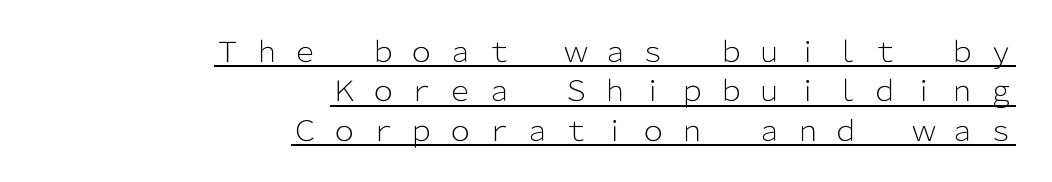
The image shows 28 px light sans-serif type, upright; set right-aligned, normal line spacing (1.41x), unusually wide letter spacing (+0.38 em), underlined; low stroke contrast and a medium x-height.
